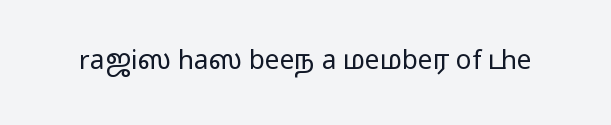
{"italic": "no", "bold": "no", "underline": "no", "letter_spacing": "normal", "letter_spacing_em": 0.0, "glyph_px": 26}
